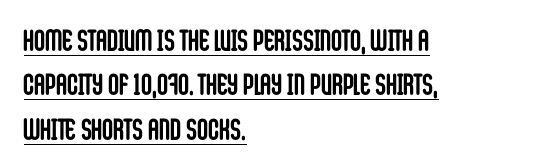
The image shows 30 px semibold, condensed sans-serif type, upright; set left-aligned, normal line spacing (1.48x), normal letter spacing, underlined; low stroke contrast and a large x-height.
